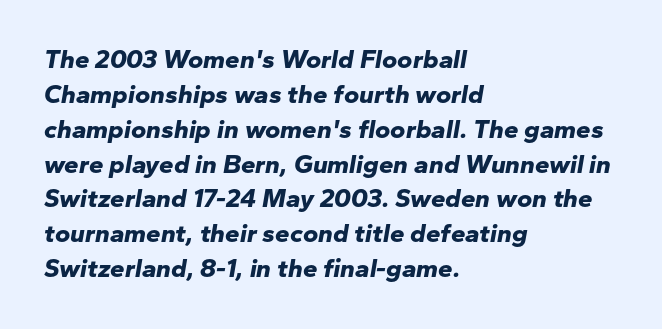
The image shows 26 px bold type, italic (leaning right); set left-aligned, normal line spacing (1.34x), normal letter spacing, not underlined.
